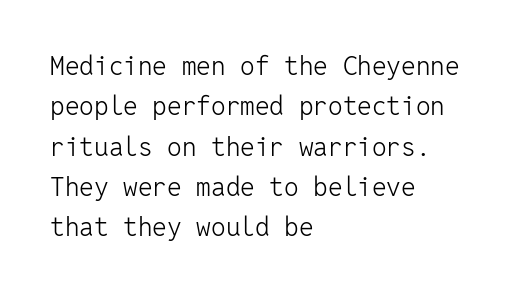
{"italic": "no", "bold": "no", "underline": "no", "align": "left", "line_spacing": "normal", "line_spacing_ratio": 1.55, "letter_spacing": "normal", "letter_spacing_em": 0.0, "glyph_px": 26}
